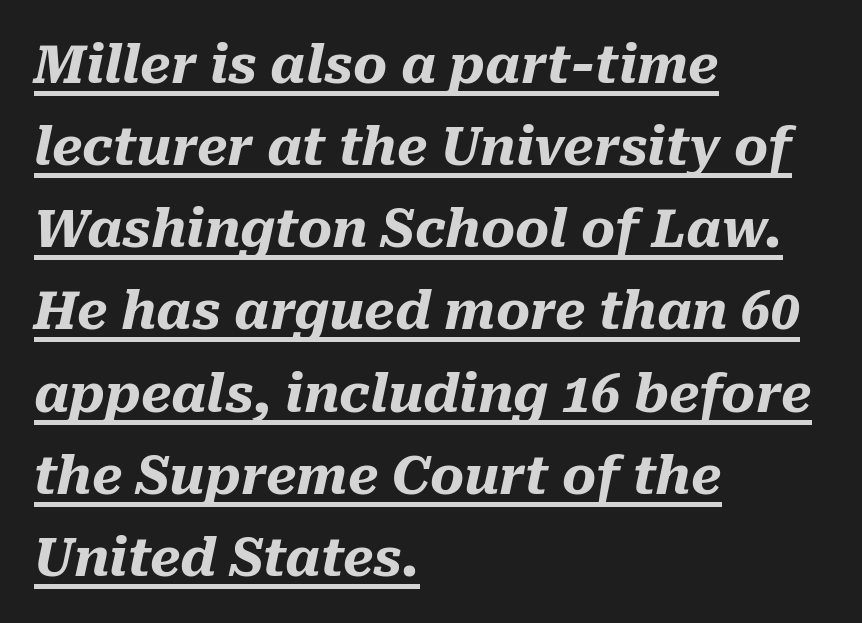
Q: Is the text bold? A: Yes.
Q: Is the text italic (slanted)? A: Yes, it leans right by about 10 degrees.
Q: Is the text underlined? A: Yes.
Q: How is the paragraph aligned? A: Left-aligned.
Q: Is the spacing between letters normal or unusually wide? A: Normal.
Q: Is the spacing between lines tight, normal or loose? A: Normal.
Q: Width (condensed, normal, or wide)? A: Normal.
Q: Stroke contrast? A: Medium.
Q: x-height? A: Medium.
Q: Monospaced? A: No.
